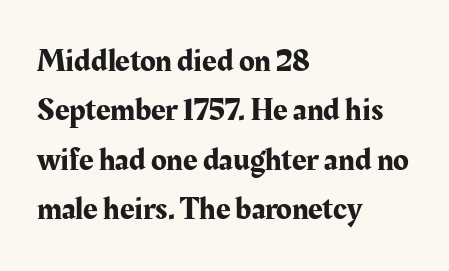
{"serif": "yes", "italic": "no", "width": "normal", "stroke_contrast": "medium", "x_height": "medium", "monospaced": "no", "underline": "no", "align": "left", "line_spacing": "normal", "line_spacing_ratio": 1.54, "letter_spacing": "normal", "letter_spacing_em": 0.0, "glyph_px": 32}
